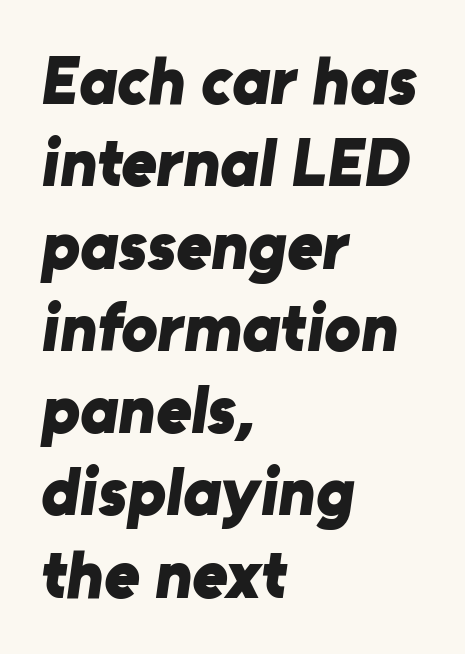
{"serif": "no", "bold": "yes", "weight": "bold", "width": "normal", "stroke_contrast": "low", "x_height": "medium", "monospaced": "no", "underline": "no", "align": "left", "line_spacing_ratio": 1.21, "letter_spacing": "normal", "letter_spacing_em": 0.0, "glyph_px": 68}
